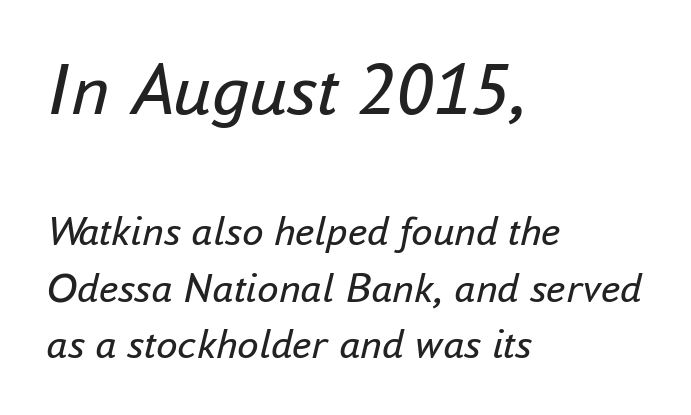
Q: Is the text bold? A: No.
Q: Is the text italic (slanted)? A: Yes, it leans right by about 16 degrees.
Q: Is the text underlined? A: No.
Q: How is the paragraph aligned? A: Left-aligned.
Q: Is the spacing between letters normal or unusually wide? A: Normal.
Q: Is the spacing between lines tight, normal or loose? A: Normal.
Q: Which block of text is set in a larger size, the first (top) or the second (bottom)? A: The first (top) one.
Q: Width (condensed, normal, or wide)? A: Normal.
Q: Stroke contrast? A: Low.
Q: x-height? A: Small.
Q: Monospaced? A: No.
